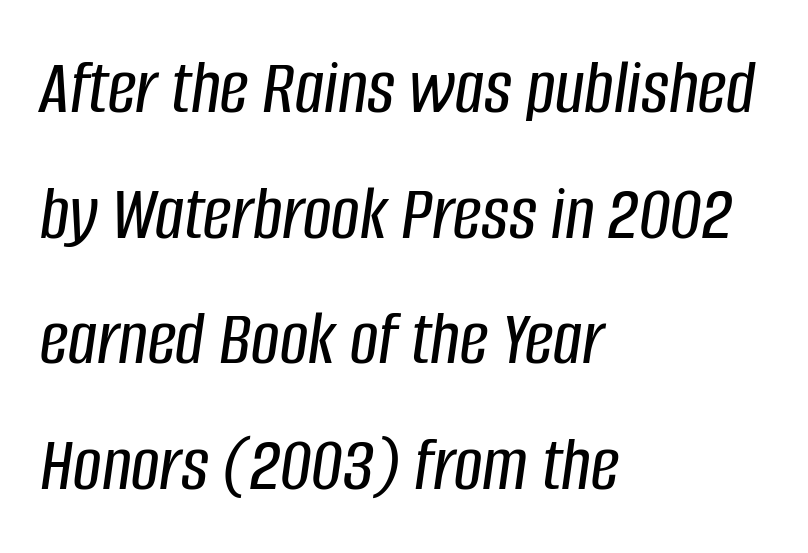
Q: Is the text italic (slanted)? A: Yes, it leans right by about 8 degrees.
Q: Is the text underlined? A: No.
Q: How is the paragraph aligned? A: Left-aligned.
Q: Is the spacing between letters normal or unusually wide? A: Normal.
Q: Is the spacing between lines tight, normal or loose? A: Normal.
Q: Width (condensed, normal, or wide)? A: Condensed.
Q: Stroke contrast? A: Low.
Q: x-height? A: Large.
Q: Monospaced? A: No.
